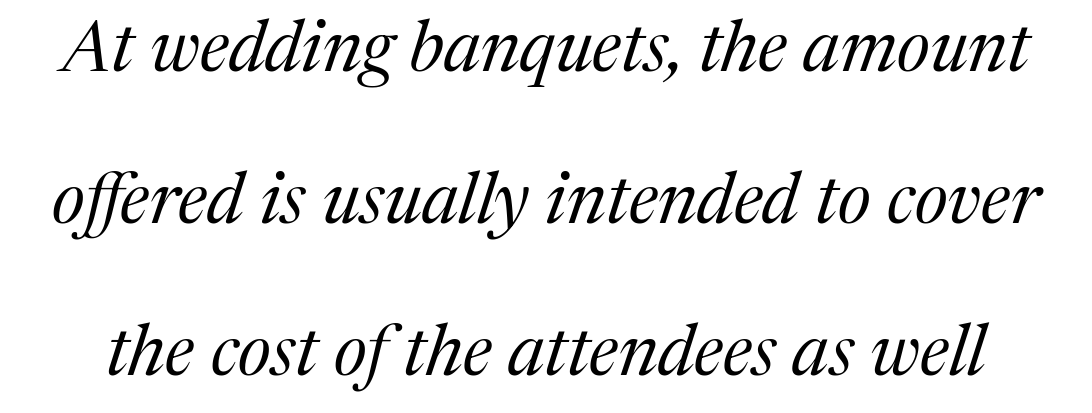
{"serif": "yes", "italic": "yes", "lean": "right", "slant_degrees": 17, "bold": "no", "weight": "regular", "width": "normal", "stroke_contrast": "medium", "x_height": "medium", "monospaced": "no", "underline": "no", "line_spacing": "loose", "line_spacing_ratio": 2.11, "letter_spacing": "normal", "letter_spacing_em": 0.0, "glyph_px": 72}
